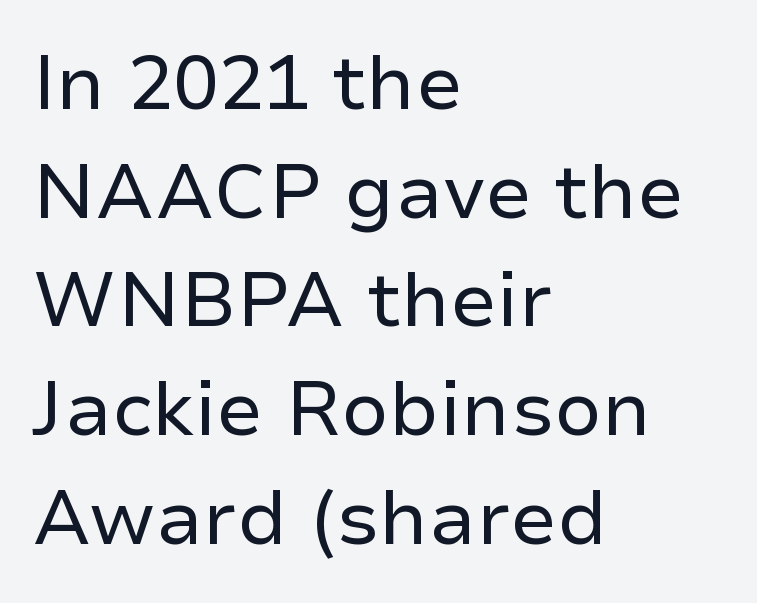
The letters advance in unequal steps, a hallmark of proportional type. Leading matches the norm, producing a regular column. The string is rendered with underlining switched off. Check where the strokes stop: nothing finishes them off — pure sans. Which margin do the lines hug? The left one — the right edge is uneven. Unlike italic type, these characters show no tilt at all.
